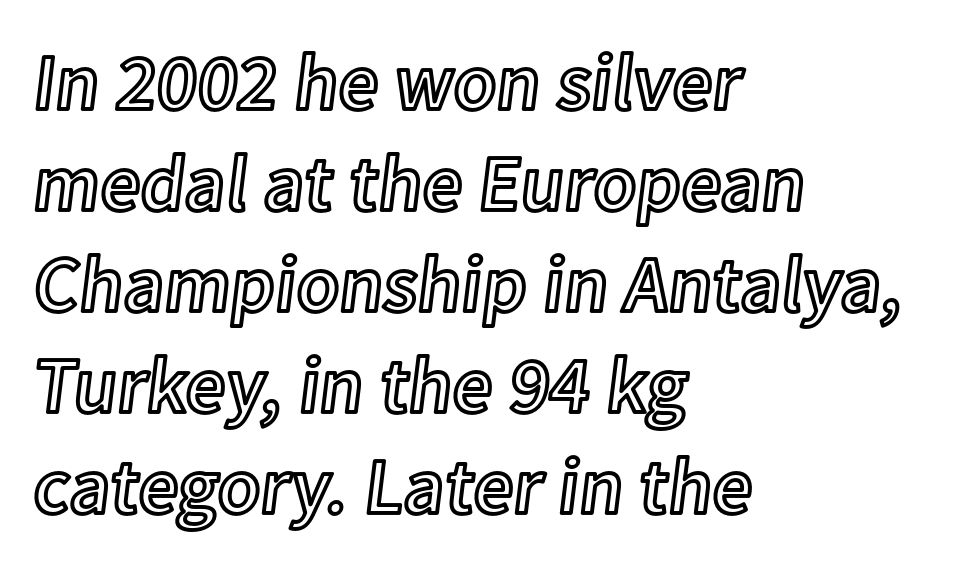
{"width": "normal", "x_height": "medium", "monospaced": "no", "underline": "no", "align": "left", "line_spacing": "normal", "line_spacing_ratio": 1.28, "letter_spacing": "normal", "letter_spacing_em": 0.0, "glyph_px": 79}
